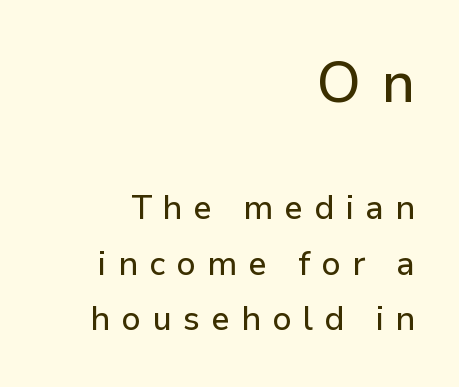
Q: Is the text italic (slanted)? A: No, it is upright.
Q: Is the typeface a serif or a sans-serif typeface? A: Sans-serif.
Q: Is the text underlined? A: No.
Q: How is the paragraph aligned? A: Right-aligned.
Q: Is the spacing between letters normal or unusually wide? A: Unusually wide.
Q: Is the spacing between lines tight, normal or loose? A: Normal.
Q: Which block of text is set in a larger size, the first (top) or the second (bottom)? A: The first (top) one.
Q: Width (condensed, normal, or wide)? A: Normal.
Q: Stroke contrast? A: Low.
Q: x-height? A: Medium.
Q: Monospaced? A: No.
